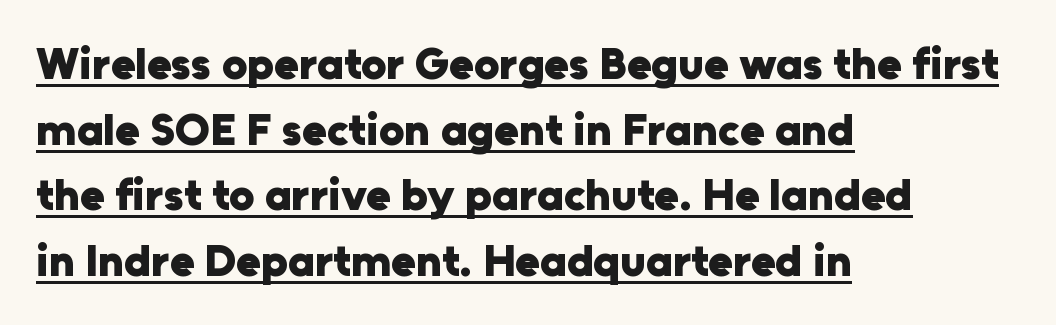
The image shows 45 px heavy sans-serif type, upright; set left-aligned, normal line spacing (1.46x), normal letter spacing, underlined; low stroke contrast and a medium x-height.
